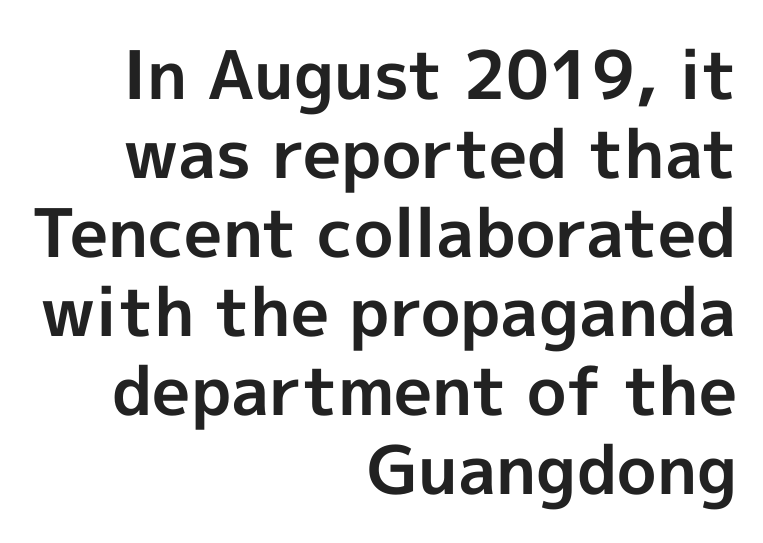
{"serif": "no", "italic": "no", "bold": "yes", "weight": "bold", "width": "normal", "x_height": "medium", "monospaced": "no", "underline": "no", "align": "right", "line_spacing_ratio": 1.18, "letter_spacing": "normal", "letter_spacing_em": 0.0, "glyph_px": 67}
